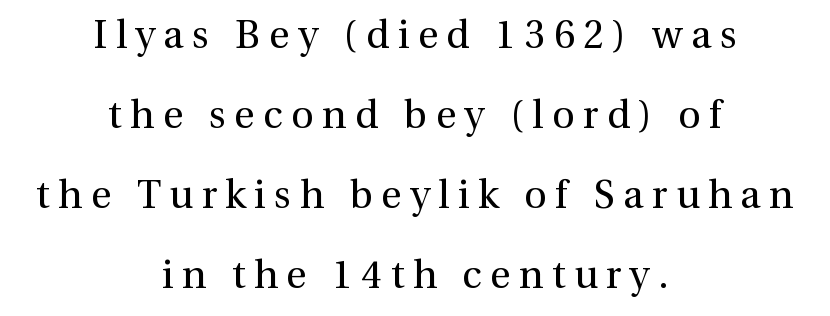
Does the type have serifs? Yes, each stem ends in a small foot. It's the straight-up-and-down kind of type. The passage shown is typed in a proportional face where columns would drift. Tracking here is generous; glyphs stand well apart from one another. Which margin do the lines hug? Neither — every line sits in the middle.
